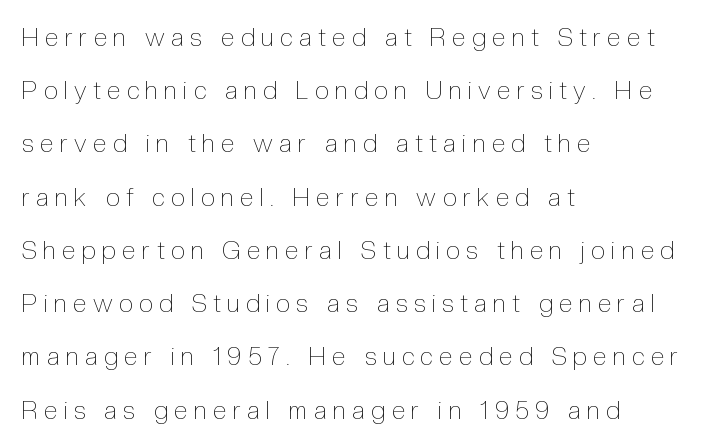
The image shows 25 px text type, upright; set left-aligned, loose line spacing (2.13x), unusually wide letter spacing (+0.26 em), not underlined.
